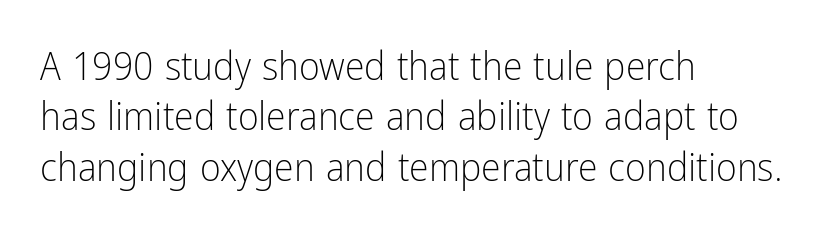
The letters sit at their default tracking, neither squeezed nor spread. Each row of text sits above clean, open space. You can tell it's not italic because the verticals are truly vertical. Weight: not bold — regular or lighter.
